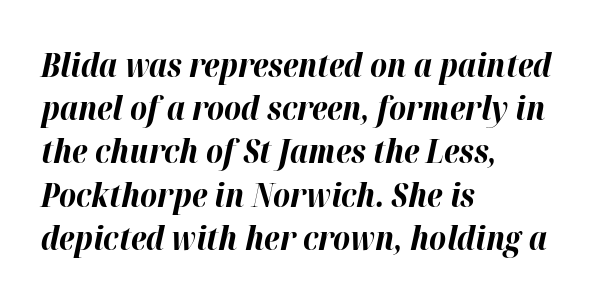
Q: Is the text bold? A: Yes.
Q: Is the text italic (slanted)? A: Yes, it leans right by about 12 degrees.
Q: Is the text underlined? A: No.
Q: How is the paragraph aligned? A: Left-aligned.
Q: Is the spacing between letters normal or unusually wide? A: Normal.
Q: Is the spacing between lines tight, normal or loose? A: Normal.
Q: Width (condensed, normal, or wide)? A: Normal.
Q: Stroke contrast? A: High.
Q: x-height? A: Medium.
Q: Monospaced? A: No.
